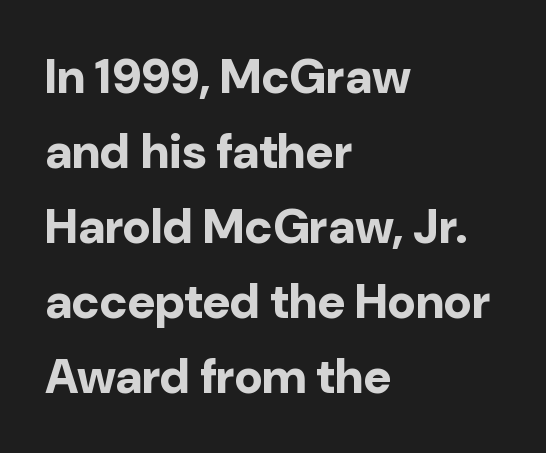
The image shows 48 px bold sans-serif type, upright; set left-aligned, normal line spacing (1.56x), normal letter spacing, not underlined; low stroke contrast and a medium x-height.
